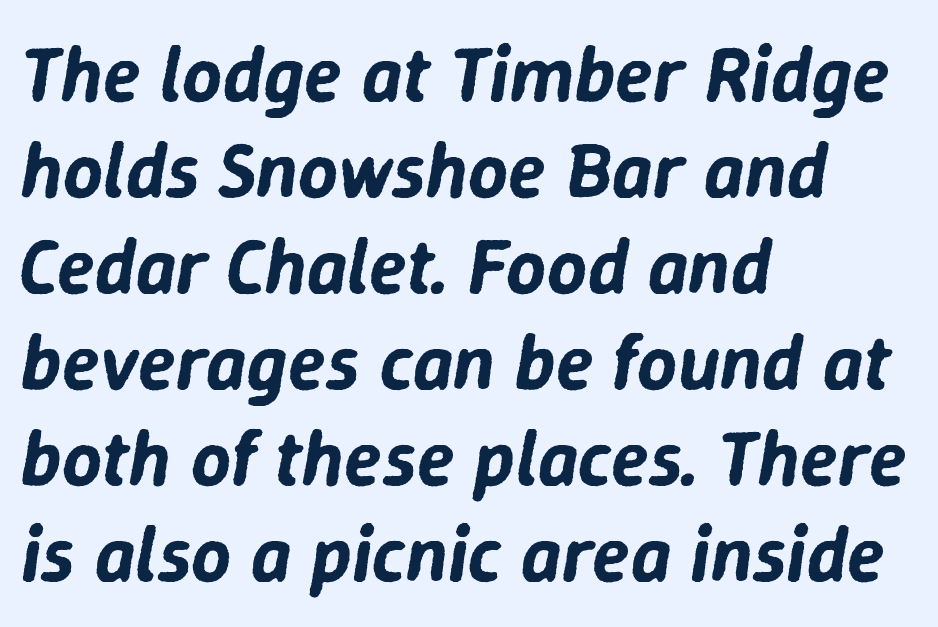
Tracking here is standard; glyphs follow each other at the usual distance. A typesetter would call this proportional, since set widths differ per character. Descenders are the only things crossing below the line. An italicized treatment has been applied to the whole sample. Is the block centered? No — it sits flush against the left margin.
